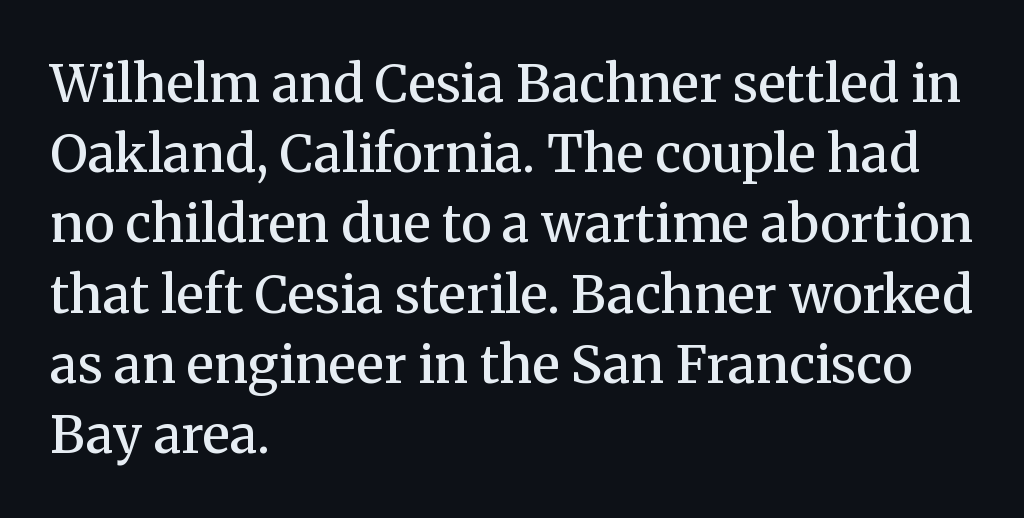
The image shows 52 px semibold serif type, upright; set left-aligned, normal line spacing (1.35x), normal letter spacing, not underlined; medium stroke contrast and a medium x-height.
